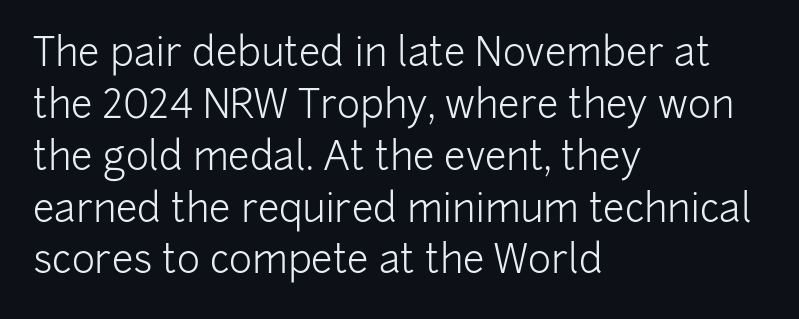
{"serif": "no", "italic": "no", "bold": "no", "weight": "light", "width": "normal", "stroke_contrast": "low", "x_height": "medium", "monospaced": "no", "underline": "no", "align": "left", "line_spacing": "normal", "line_spacing_ratio": 1.33, "letter_spacing": "normal", "letter_spacing_em": 0.0, "glyph_px": 39}
